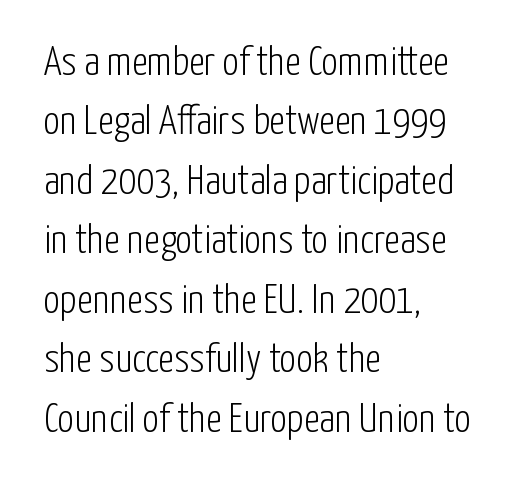
{"serif": "no", "italic": "no", "bold": "no", "weight": "light", "width": "condensed", "stroke_contrast": "low", "x_height": "medium", "monospaced": "no", "underline": "no", "align": "left", "line_spacing": "normal", "line_spacing_ratio": 1.45, "letter_spacing": "normal", "letter_spacing_em": 0.0, "glyph_px": 41}
